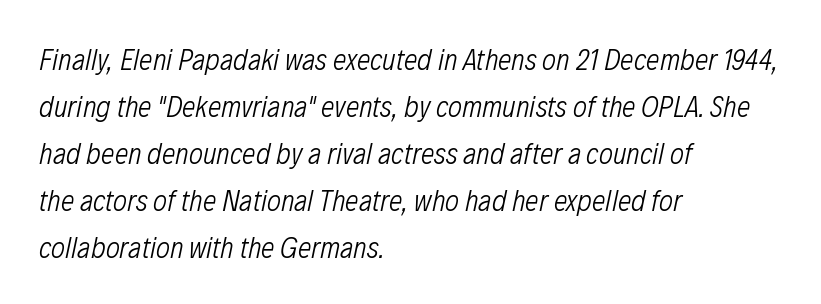
The rows are spaced the way most documents space them. Does extra space separate the letters? No, they use regular spacing. Slant detected: the letters are inclined. Beneath every word, the page is bare. No heavy texture on the line: the type isn't bold.
